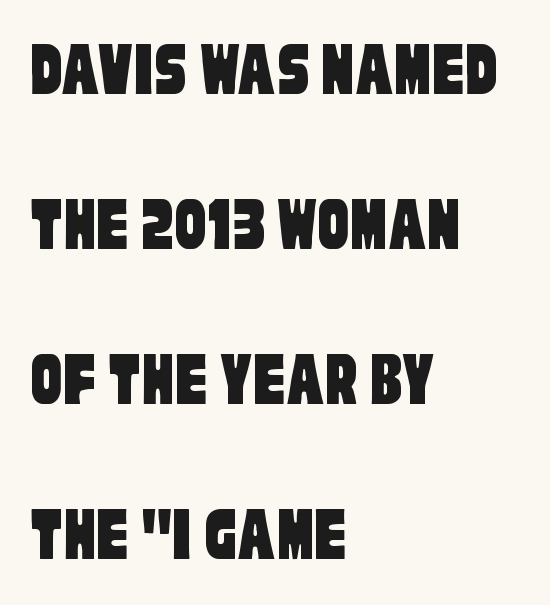
Q: Is the typeface a serif or a sans-serif typeface? A: Sans-serif.
Q: Is the text underlined? A: No.
Q: How is the paragraph aligned? A: Left-aligned.
Q: Is the spacing between letters normal or unusually wide? A: Normal.
Q: Is the spacing between lines tight, normal or loose? A: Loose.
Q: Width (condensed, normal, or wide)? A: Condensed.
Q: Stroke contrast? A: Low.
Q: x-height? A: Large.
Q: Monospaced? A: No.
